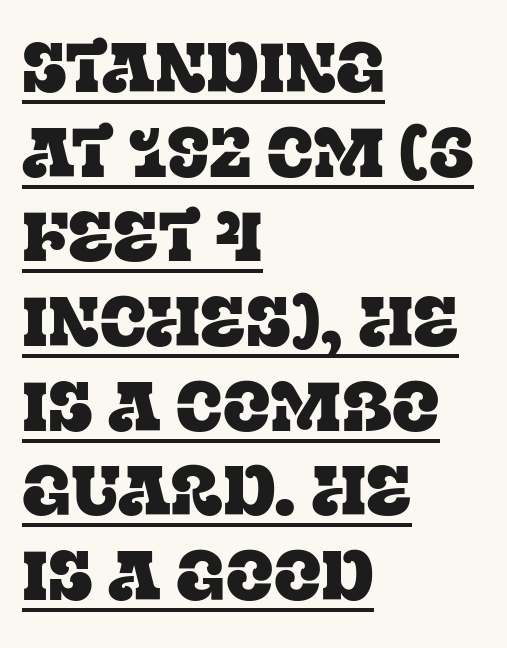
Q: Is the text italic (slanted)? A: No, it is upright.
Q: Is the typeface a serif or a sans-serif typeface? A: Serif.
Q: Is the text underlined? A: Yes.
Q: How is the paragraph aligned? A: Left-aligned.
Q: Is the spacing between letters normal or unusually wide? A: Normal.
Q: Width (condensed, normal, or wide)? A: Normal.
Q: Stroke contrast? A: Low.
Q: x-height? A: Large.
Q: Monospaced? A: No.
